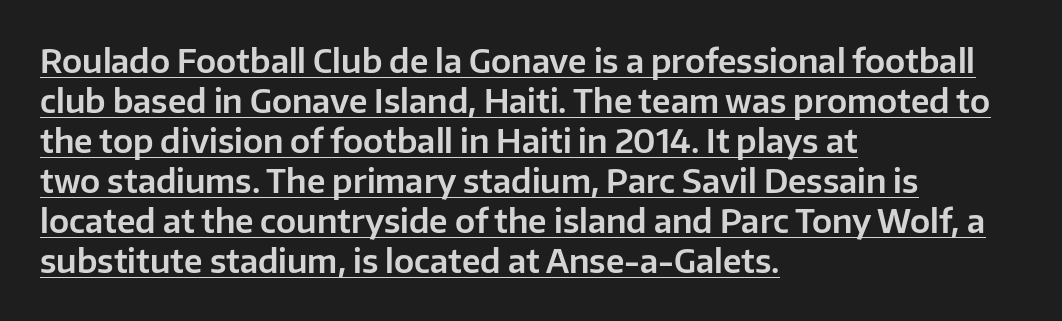
{"serif": "no", "italic": "no", "width": "normal", "stroke_contrast": "low", "x_height": "medium", "monospaced": "no", "underline": "yes", "align": "left", "line_spacing": "normal", "line_spacing_ratio": 1.25, "letter_spacing": "normal", "letter_spacing_em": 0.0, "glyph_px": 32}
